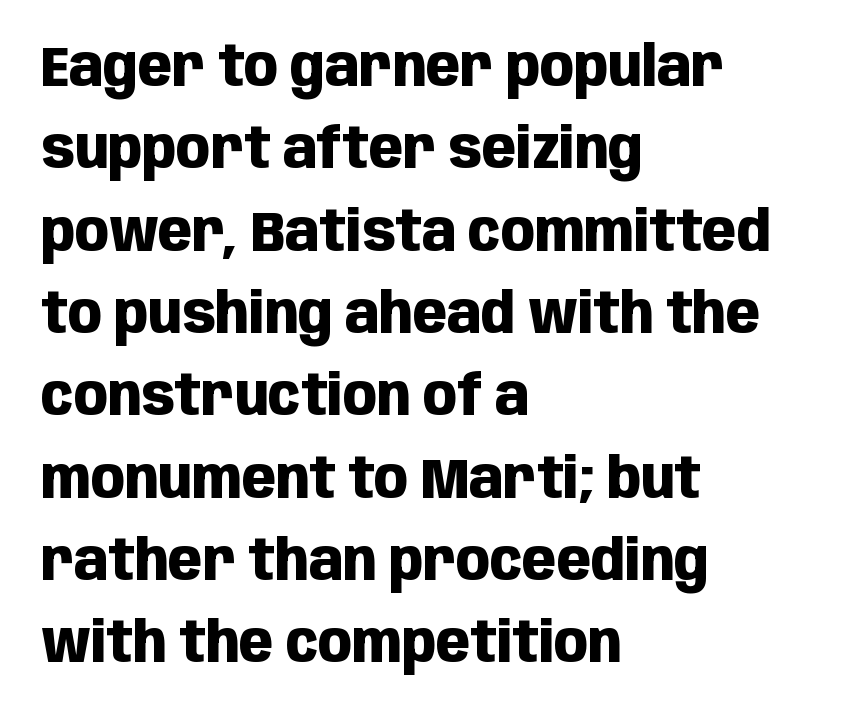
The image shows 56 px heavy, condensed sans-serif type, upright; set left-aligned, normal line spacing (1.47x), normal letter spacing, not underlined; low stroke contrast and a large x-height.
